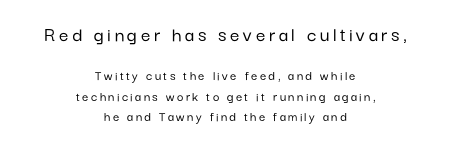
{"italic": "no", "underline": "no", "align": "center", "line_spacing": "normal", "line_spacing_ratio": 1.45, "larger_block": "first", "size_ratio": 1.5, "glyph_px": 21}
